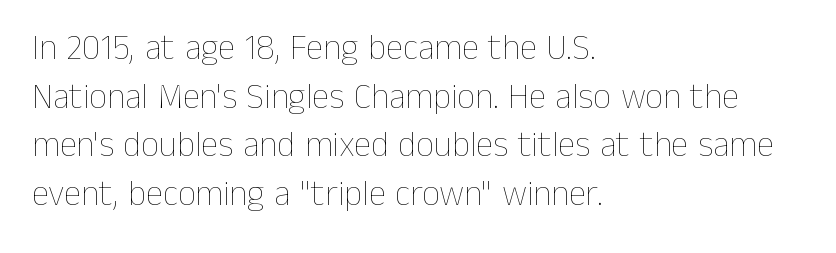
The image shows 35 px thin type, upright; set left-aligned, normal line spacing (1.39x), normal letter spacing, not underlined; low stroke contrast and a medium x-height.
